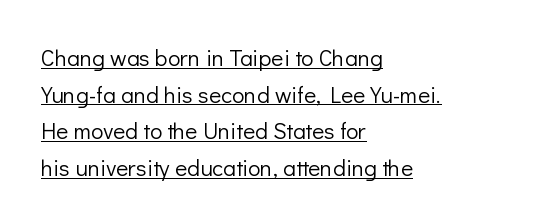
Q: Is the text bold? A: No.
Q: Is the text italic (slanted)? A: No, it is upright.
Q: Is the text underlined? A: Yes.
Q: How is the paragraph aligned? A: Left-aligned.
Q: Is the spacing between letters normal or unusually wide? A: Normal.
Q: Is the spacing between lines tight, normal or loose? A: Normal.
